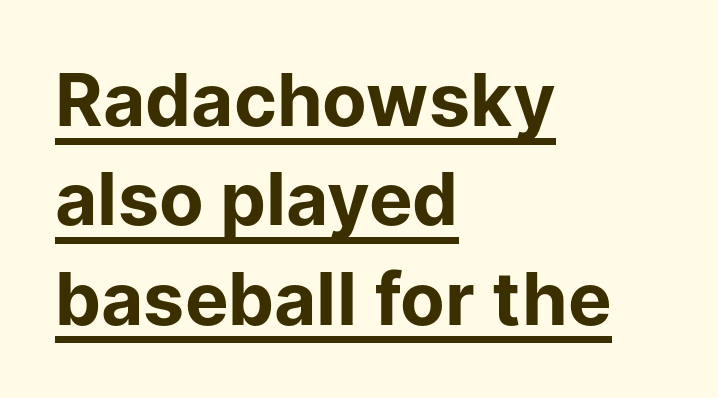
The image shows 73 px bold sans-serif type, upright; set left-aligned, normal line spacing (1.36x), normal letter spacing, underlined; low stroke contrast and a medium x-height.
